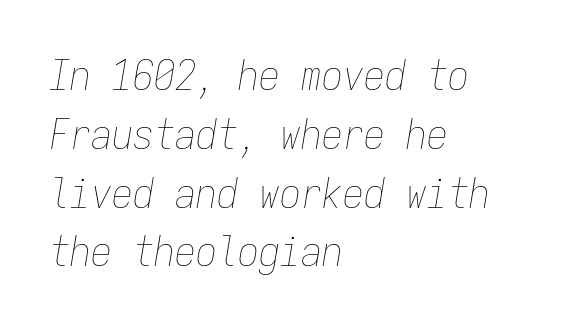
The image shows 42 px thin, condensed type, italic (leaning right), monospaced; set left-aligned, normal line spacing (1.4x), normal letter spacing, not underlined; low stroke contrast and a medium x-height.
